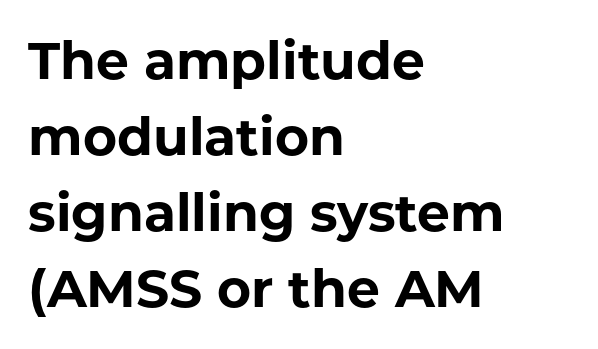
Q: Is the text bold? A: Yes.
Q: Is the text italic (slanted)? A: No, it is upright.
Q: Is the typeface a serif or a sans-serif typeface? A: Sans-serif.
Q: Is the text underlined? A: No.
Q: How is the paragraph aligned? A: Left-aligned.
Q: Is the spacing between letters normal or unusually wide? A: Normal.
Q: Is the spacing between lines tight, normal or loose? A: Normal.
Q: Width (condensed, normal, or wide)? A: Normal.
Q: Stroke contrast? A: Low.
Q: x-height? A: Medium.
Q: Monospaced? A: No.
